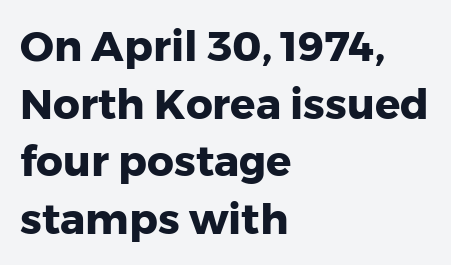
The image shows 42 px heavy sans-serif type, upright; set left-aligned, normal line spacing (1.37x), normal letter spacing, not underlined; low stroke contrast and a medium x-height.
